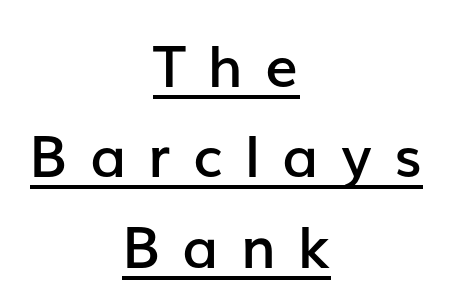
This sample uses expanded letter spacing, leaving extra air between glyphs. Short and long lines alike share a common midpoint. The rendering uses a moderate line-height, typical for paragraphs. The rendering uses a semibold face; strokes are thickened but not to full bold.
